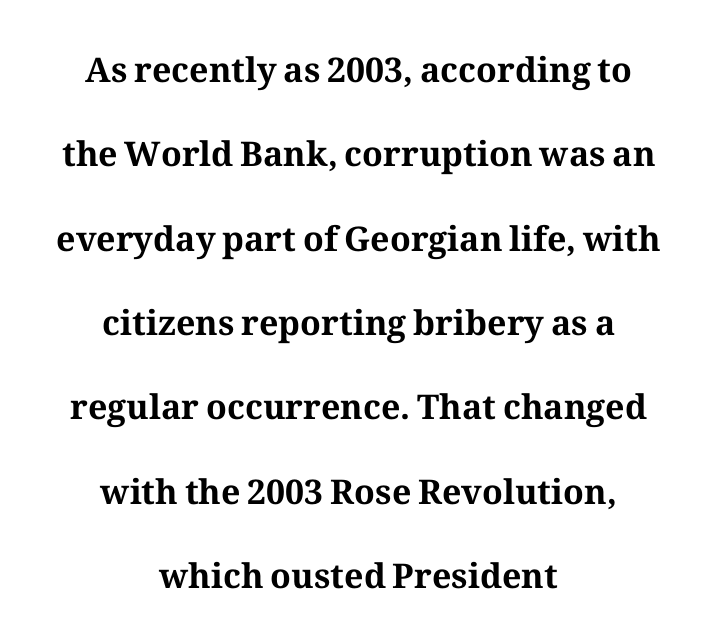
The horizontal fit of the characters is conventional and even. Is this a sans? No — the strokes have serifs. The setting favours the middle, as headings and verse often do. These lines are rendered in a variable-pitch font. The lettering holds an erect, upright posture throughout. How would I describe the line gaps? Wide and relaxed.
